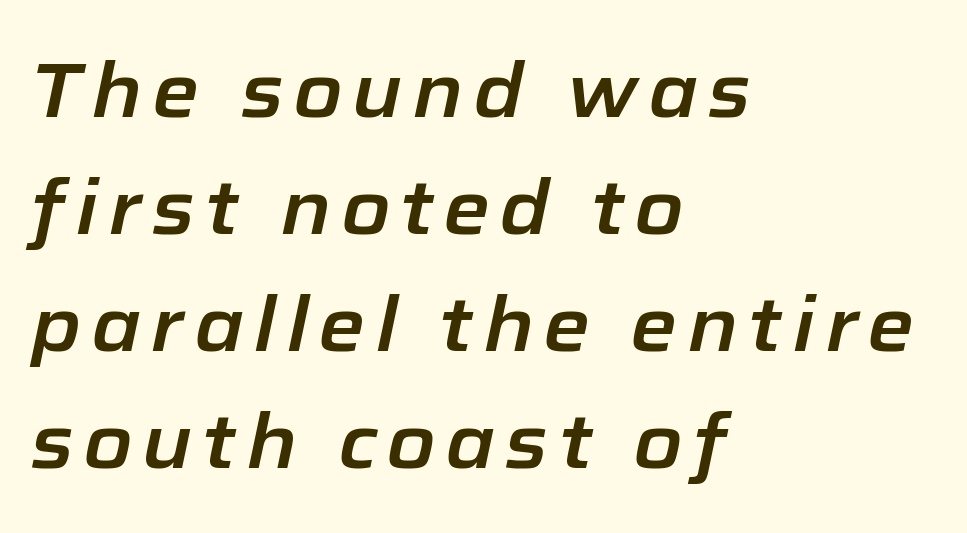
Slanted lettering throughout. This sample has the flowing, uneven cadence of proportional lettering. Evenly set lines give the paragraph a standard silhouette. Leftover space on each line is placed entirely after the last word. Descenders are the only things crossing below the line.
